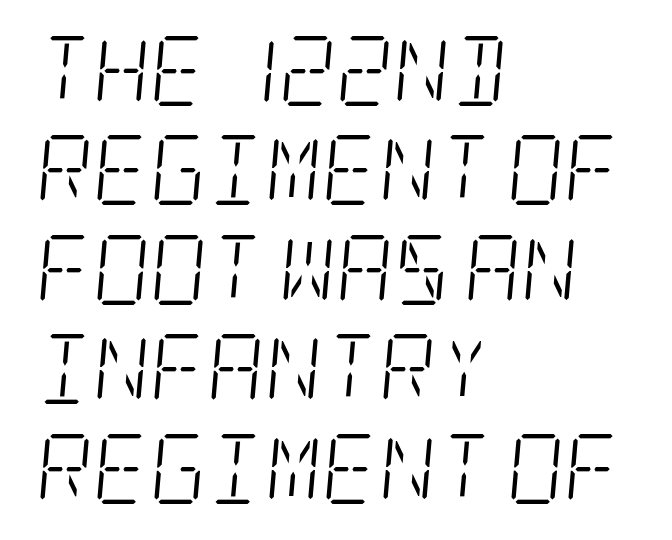
{"serif": "yes", "italic": "yes", "lean": "right", "slant_degrees": 5, "bold": "no", "weight": "light", "width": "condensed", "stroke_contrast": "low", "x_height": "large", "underline": "no", "align": "left", "line_spacing": "normal", "line_spacing_ratio": 1.42, "letter_spacing": "normal", "letter_spacing_em": 0.0, "glyph_px": 70}
